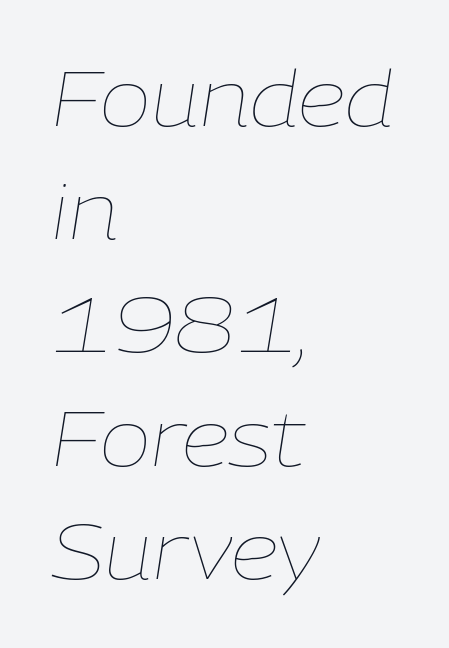
Italic: yes, the glyphs are oblique. Glyph-to-glyph distance matches everyday printed text. The weight tops out at a normal text grade. The typesetter chose a ragged-right arrangement here.
